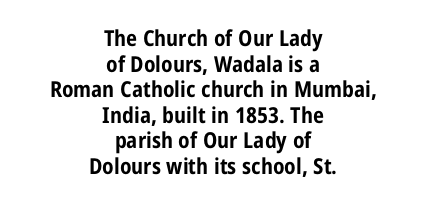
The space beneath each line is pristine and unruled. The typesetter chose a symmetrical, centered arrangement here. Strokes here are thick enough to call this a true bold. The lettering holds an erect, upright posture throughout. The horizontal fit of the characters is conventional and even.
